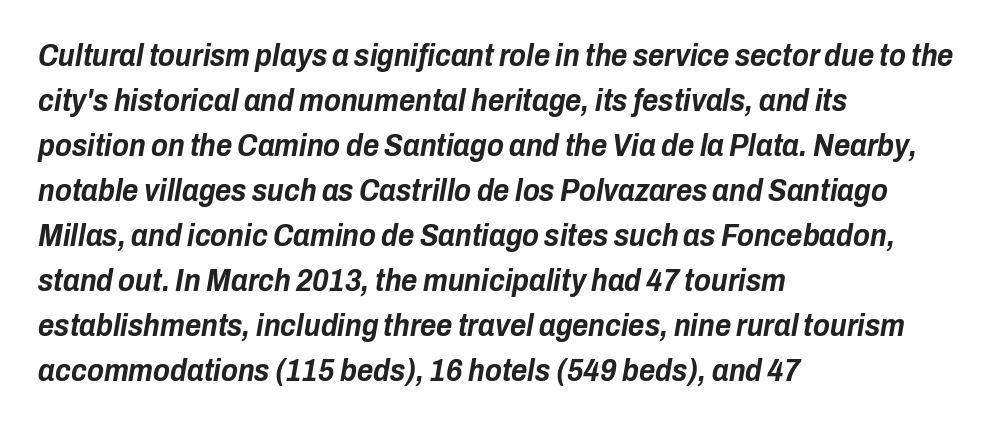
The image shows 31 px bold, condensed type, italic (leaning right); set left-aligned, normal line spacing (1.45x), normal letter spacing, not underlined; low stroke contrast and a medium x-height.
